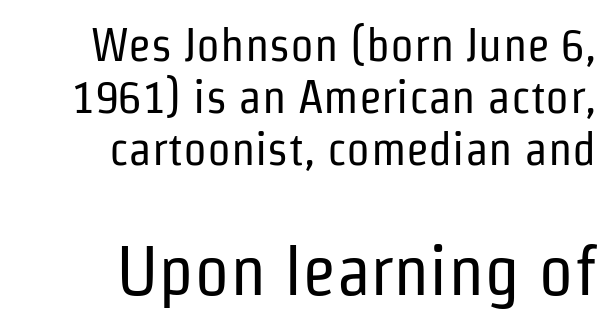
{"serif": "no", "italic": "no", "bold": "no", "weight": "regular", "width": "condensed", "stroke_contrast": "low", "x_height": "medium", "monospaced": "no", "underline": "no", "align": "right", "line_spacing": "tight", "line_spacing_ratio": 1.11, "letter_spacing": "normal", "letter_spacing_em": 0.0, "larger_block": "second", "size_ratio": 1.49, "glyph_px": 70}
